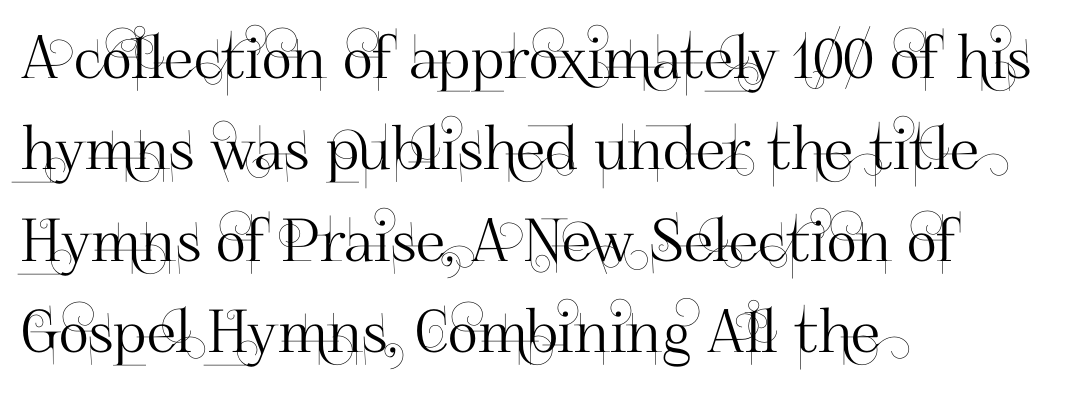
The image shows 59 px sans-serif type, upright; set left-aligned, normal line spacing (1.55x), normal letter spacing, not underlined; high stroke contrast and a small x-height.
